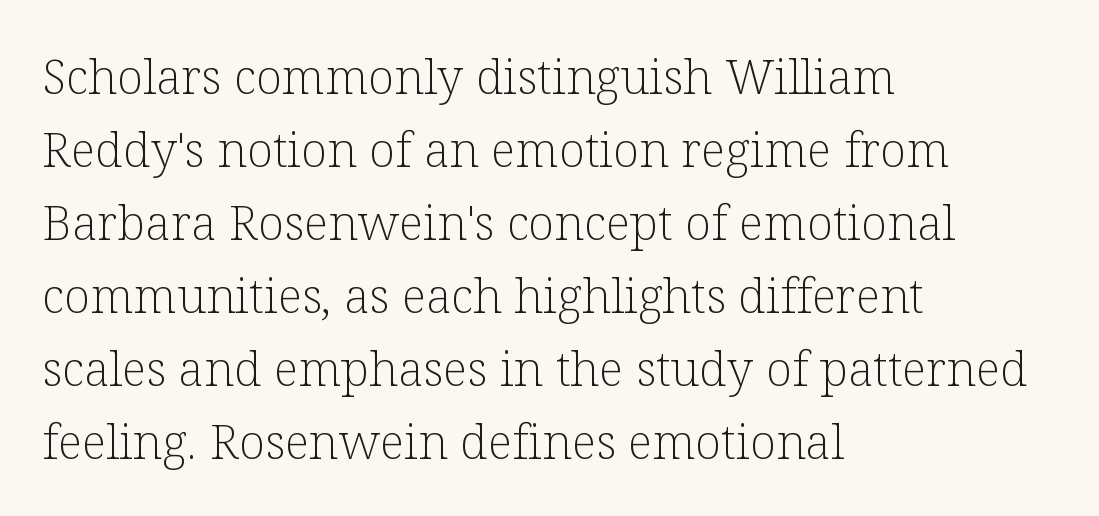
{"serif": "yes", "italic": "no", "bold": "no", "weight": "light", "width": "normal", "stroke_contrast": "low", "x_height": "medium", "monospaced": "no", "underline": "no", "align": "left", "line_spacing": "normal", "line_spacing_ratio": 1.52, "letter_spacing": "normal", "letter_spacing_em": 0.0, "glyph_px": 48}
